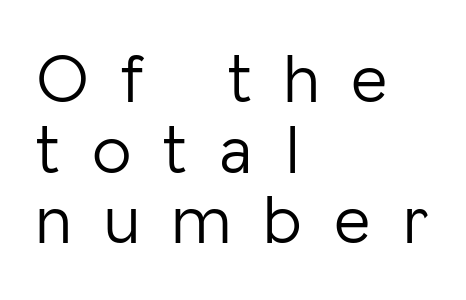
Q: Is the text bold? A: No.
Q: Is the text italic (slanted)? A: No, it is upright.
Q: Is the typeface a serif or a sans-serif typeface? A: Sans-serif.
Q: Is the text underlined? A: No.
Q: How is the paragraph aligned? A: Left-aligned.
Q: Is the spacing between letters normal or unusually wide? A: Unusually wide.
Q: Is the spacing between lines tight, normal or loose? A: Tight.
Q: Width (condensed, normal, or wide)? A: Normal.
Q: Stroke contrast? A: Low.
Q: x-height? A: Medium.
Q: Monospaced? A: No.
